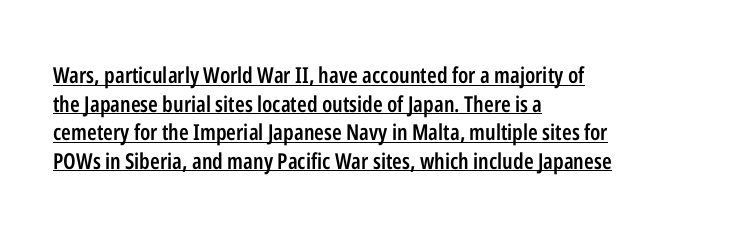
The image shows 22 px text type, upright; set left-aligned, normal line spacing (1.3x), normal letter spacing, underlined.
